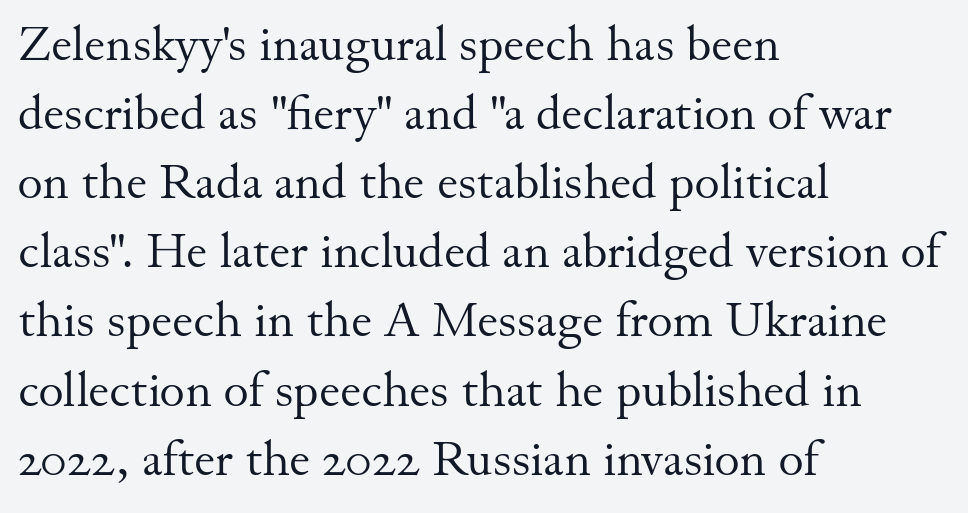
The image shows 48 px regular-weight serif type, upright; set left-aligned, normal line spacing (1.44x), normal letter spacing, not underlined; medium stroke contrast and a small x-height.
